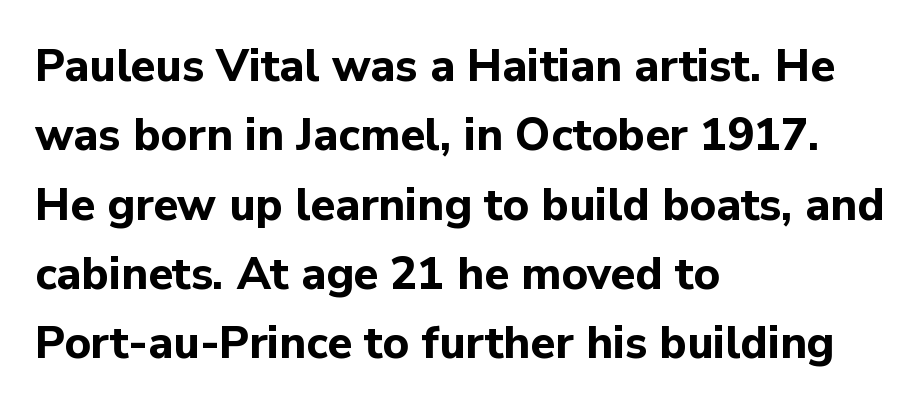
These words are printed bold, with thick strokes throughout. Successive baselines arrive at the customary interval. You can tell it's not italic because the verticals are truly vertical. Unlike a traditional serif, this face leaves its strokes unadorned.
